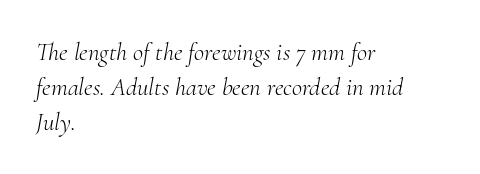
Q: Is the text bold? A: No.
Q: Is the text italic (slanted)? A: Yes, it leans right by about 10 degrees.
Q: Is the text underlined? A: No.
Q: How is the paragraph aligned? A: Left-aligned.
Q: Is the spacing between letters normal or unusually wide? A: Normal.
Q: Is the spacing between lines tight, normal or loose? A: Normal.
